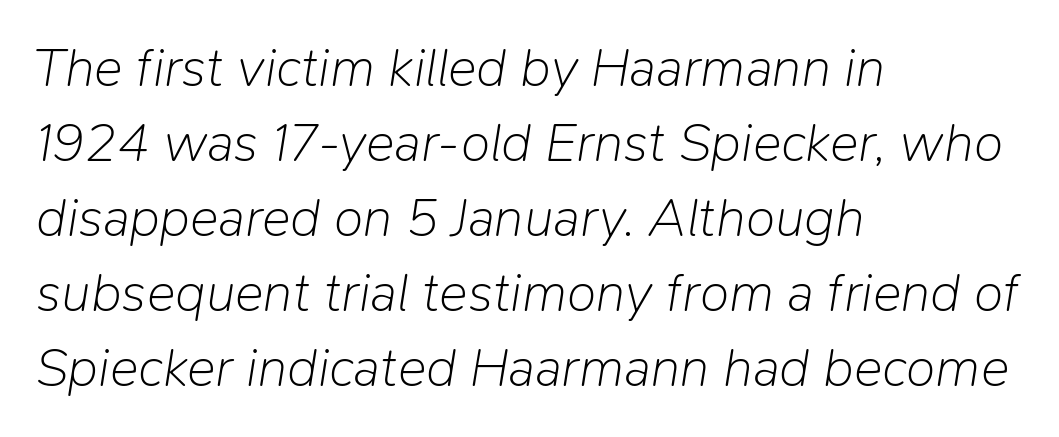
Just letters on the line, the space beneath them empty. Reading down the column, the eye jumps a familiar distance to each next line. The horizontal fit of the characters is conventional and even. Style check: oblique.
